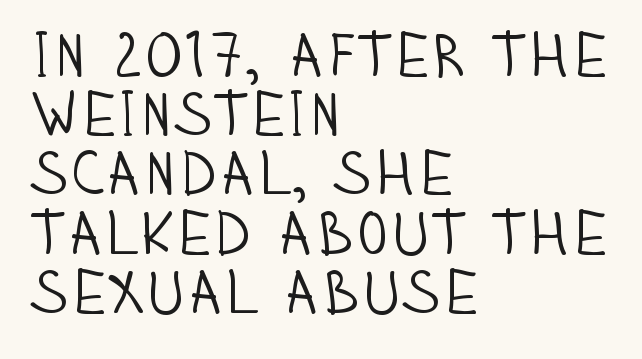
A typesetter would call this leading minimal, almost set solid. Caption: multi-line text, flush left, ragged right. Proportional: the letters do not fall into vertical columns. Beneath every word, the page is bare. The letters carry no serifs — their stems end cleanly without finishing strokes.
